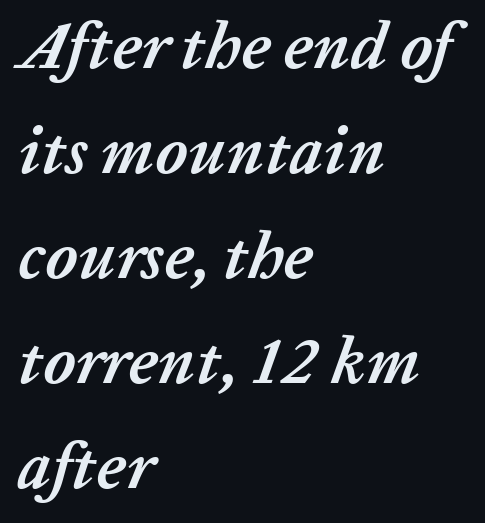
Q: Is the text bold? A: Yes.
Q: Is the text italic (slanted)? A: Yes, it leans right by about 20 degrees.
Q: Is the text underlined? A: No.
Q: How is the paragraph aligned? A: Left-aligned.
Q: Is the spacing between letters normal or unusually wide? A: Normal.
Q: Is the spacing between lines tight, normal or loose? A: Normal.
Q: Width (condensed, normal, or wide)? A: Normal.
Q: Stroke contrast? A: Low.
Q: x-height? A: Medium.
Q: Monospaced? A: No.
